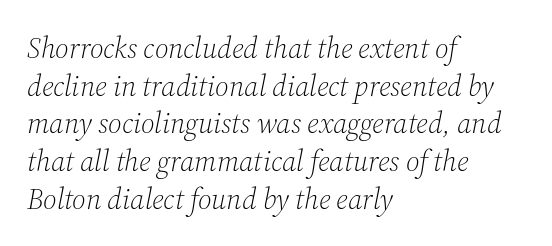
Rows of type keep a routine distance in the vertical direction. Observe the serifs anchoring each vertical stroke in this sample. Stems and bowls with no extra thickness — not bold. Notice how the stems are inclined rather than vertical — that's the hallmark of italics. Lines of text with bare space underneath.
